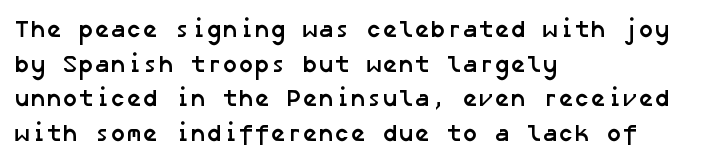
The image shows 24 px bold type; set left-aligned, normal line spacing (1.44x), normal letter spacing, not underlined.
